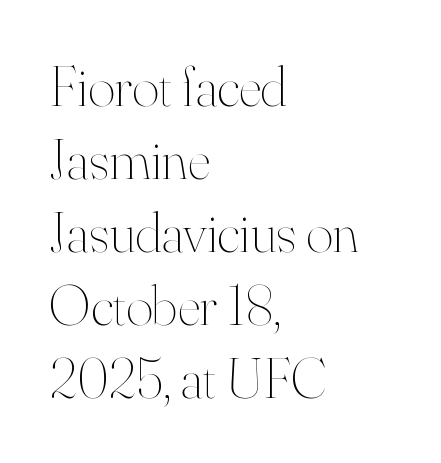
The ragged edge is on the right, which tells us the setting is flush left. Posture: vertical. One glance says typical: line gaps are just what's usual. Compared with typical body copy, the letter spacing here is the same. Caption: face not bold, strokes unweighted.
